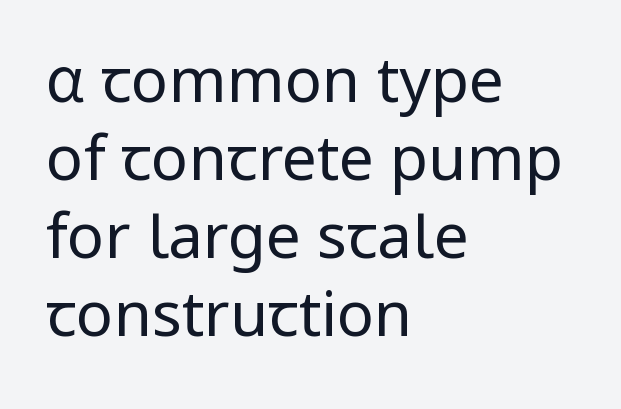
Q: Is the text bold? A: No.
Q: Is the text italic (slanted)? A: No, it is upright.
Q: Is the typeface a serif or a sans-serif typeface? A: Sans-serif.
Q: Is the text underlined? A: No.
Q: How is the paragraph aligned? A: Left-aligned.
Q: Is the spacing between letters normal or unusually wide? A: Normal.
Q: Is the spacing between lines tight, normal or loose? A: Normal.
Q: Width (condensed, normal, or wide)? A: Normal.
Q: Stroke contrast? A: Low.
Q: x-height? A: Medium.
Q: Monospaced? A: No.
